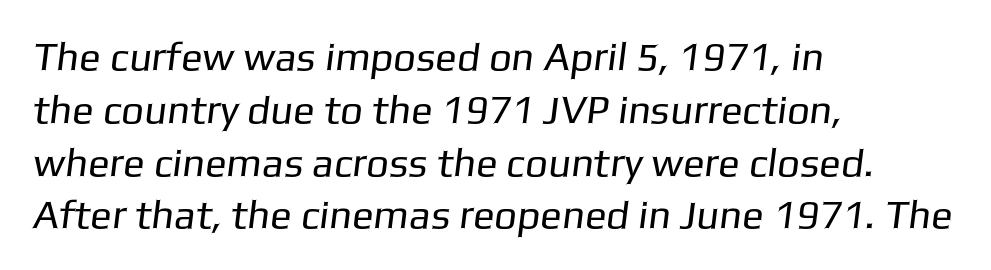
These lines keep a tight, regular rhythm from letter to letter. Stem width sits at or under what a default text font uses. Think of a printed novel: that variable character pitch is what you see here. The specimen omits any rule beneath the text block's lines.
